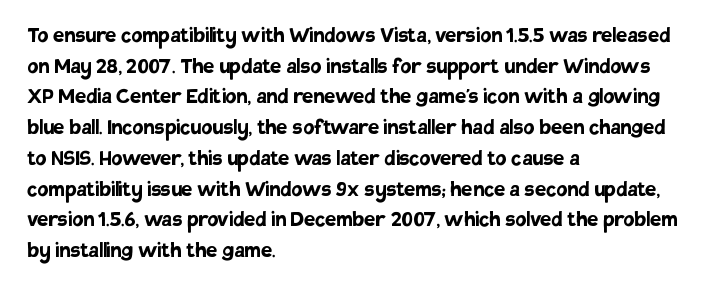
{"italic": "no", "bold": "yes", "underline": "no", "align": "left", "line_spacing_ratio": 1.23, "letter_spacing": "normal", "letter_spacing_em": 0.0, "glyph_px": 25}
